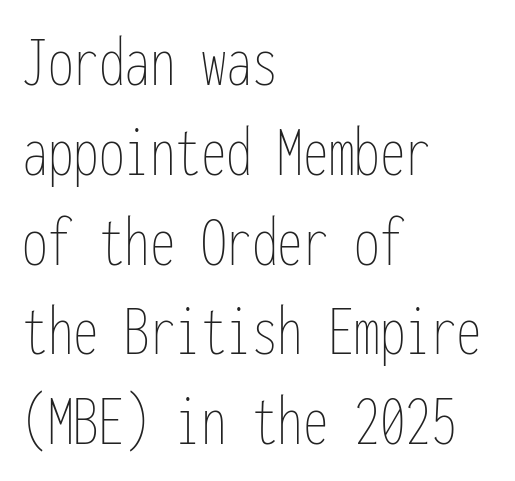
You can tell it's not italic because the verticals are truly vertical. Characters follow at the spacing the type designer built in. Here the designer chose a console-style face with uniform glyph widths. Descenders are the only things crossing below the line. The letters look calm and open, with moderate or lighter stems.
